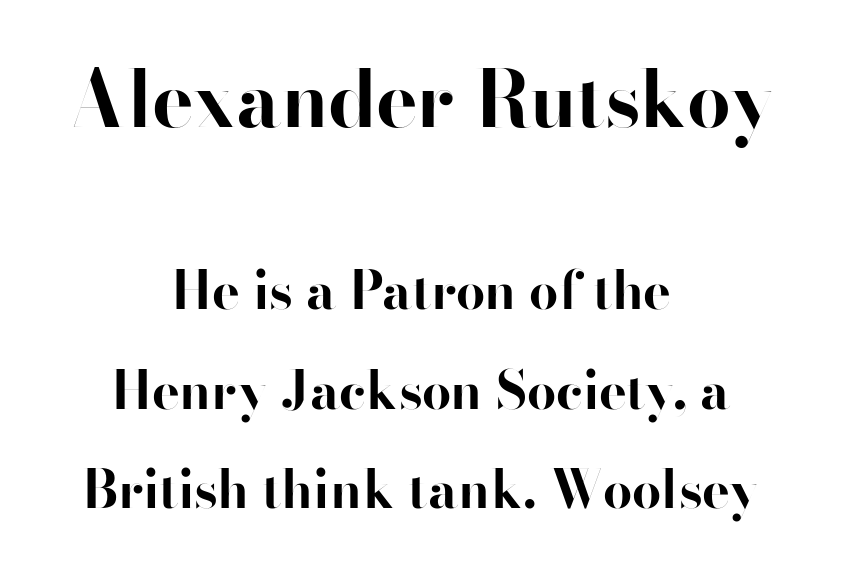
The image shows 78 px bold sans-serif type, upright; set centered, loose line spacing (1.91x), normal letter spacing, not underlined; the first (top) block is 1.5x larger; high stroke contrast and a small x-height.
